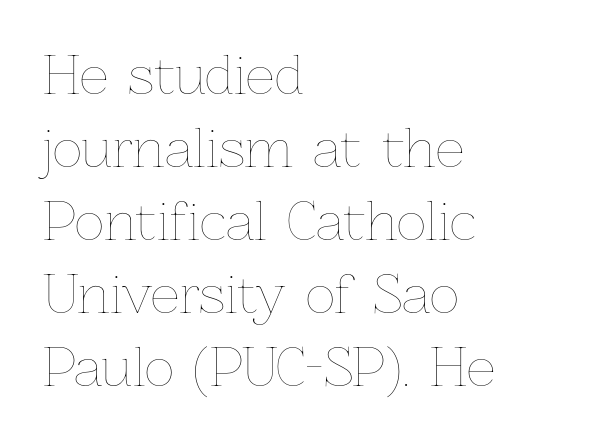
Q: Is the text bold? A: No.
Q: Is the text italic (slanted)? A: No, it is upright.
Q: Is the text underlined? A: No.
Q: How is the paragraph aligned? A: Left-aligned.
Q: Is the spacing between letters normal or unusually wide? A: Normal.
Q: Is the spacing between lines tight, normal or loose? A: Normal.
Q: Width (condensed, normal, or wide)? A: Normal.
Q: Stroke contrast? A: Low.
Q: x-height? A: Medium.
Q: Monospaced? A: No.
